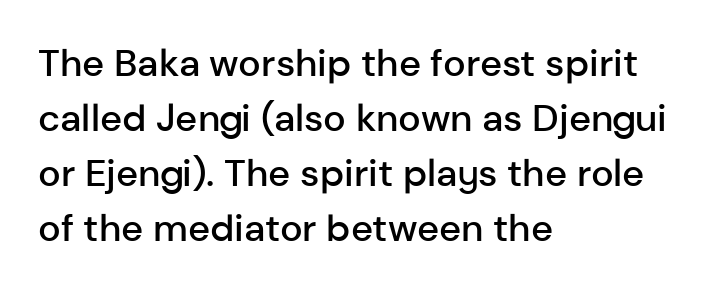
Q: Is the text bold? A: Semi-bold.
Q: Is the text italic (slanted)? A: No, it is upright.
Q: Is the typeface a serif or a sans-serif typeface? A: Sans-serif.
Q: Is the text underlined? A: No.
Q: How is the paragraph aligned? A: Left-aligned.
Q: Is the spacing between letters normal or unusually wide? A: Normal.
Q: Is the spacing between lines tight, normal or loose? A: Normal.
Q: Width (condensed, normal, or wide)? A: Normal.
Q: Stroke contrast? A: Low.
Q: x-height? A: Medium.
Q: Monospaced? A: No.
